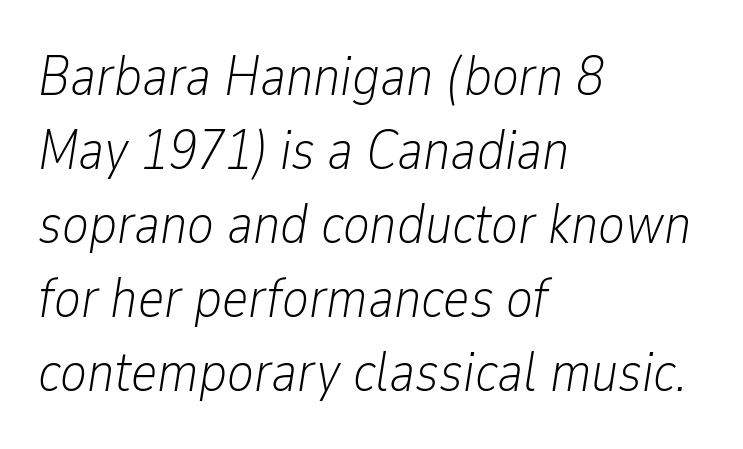
The image shows 56 px light, condensed type, italic (leaning right); set left-aligned, normal line spacing (1.32x), normal letter spacing, not underlined; low stroke contrast and a medium x-height.
